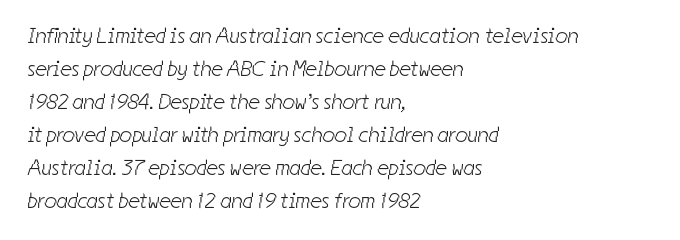
{"bold": "no", "underline": "no", "align": "left", "line_spacing": "normal", "line_spacing_ratio": 1.5, "letter_spacing": "normal", "letter_spacing_em": 0.0, "glyph_px": 22}
